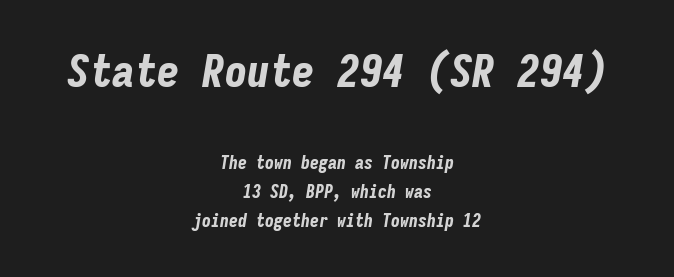
The image shows 45 px bold, condensed type, italic (leaning right), monospaced; set centered, normal line spacing (1.61x), normal letter spacing, not underlined; the first (top) block is 2.5x larger; low stroke contrast and a medium x-height.
